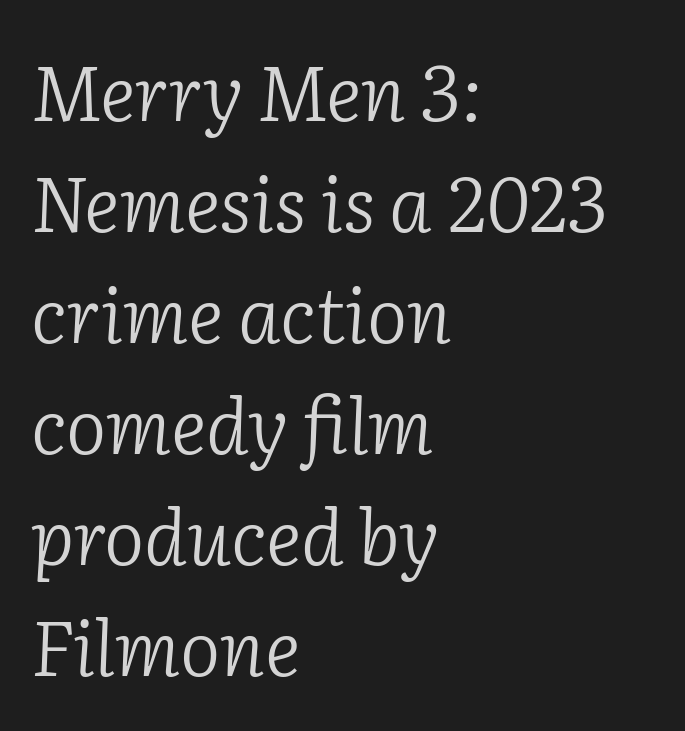
How would I describe the line gaps? Plain and ordinary. Is this a fixed-width face? No — the glyphs have proportional, varying widths. The text carries the slant typical of an italic or oblique font. The glyphs in this specimen are seriffed.
